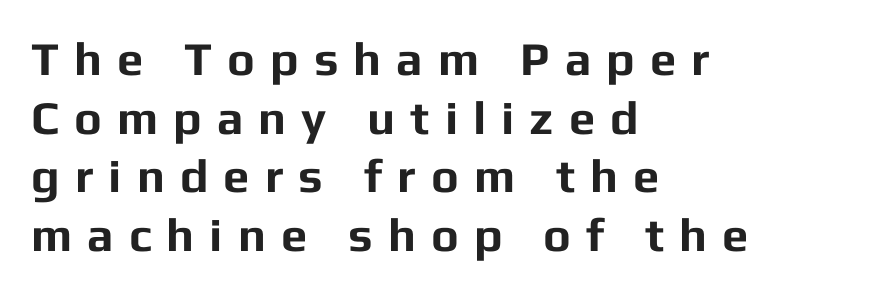
Q: Is the text bold? A: Yes.
Q: Is the text italic (slanted)? A: No, it is upright.
Q: Is the typeface a serif or a sans-serif typeface? A: Sans-serif.
Q: Is the text underlined? A: No.
Q: How is the paragraph aligned? A: Left-aligned.
Q: Is the spacing between letters normal or unusually wide? A: Unusually wide.
Q: Is the spacing between lines tight, normal or loose? A: Normal.
Q: Width (condensed, normal, or wide)? A: Normal.
Q: Stroke contrast? A: Low.
Q: x-height? A: Medium.
Q: Monospaced? A: No.
